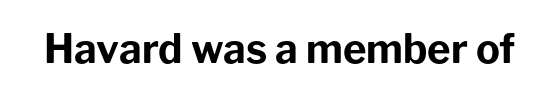
The type is set solid horizontally, with unmodified tracking. Descenders are the only things crossing below the line. Every letter is thick-stroked: bold, no question. Each letter keeps its own natural width here, so spacing adapts to shape.
